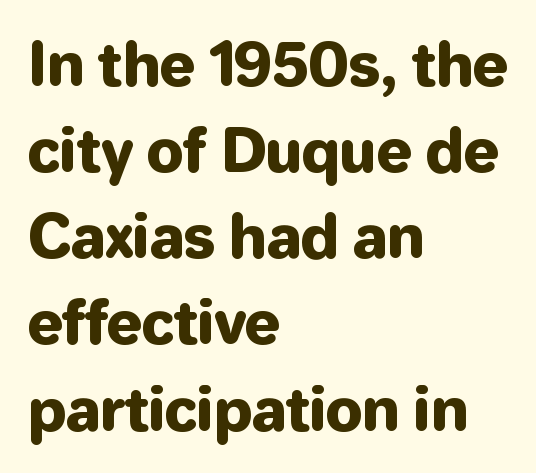
Between one letter and the next there's only the usual sliver of space. Italic? Not at all — the glyphs are vertical. The rendering anchors every line to the left-hand side. The rendering uses natural spacing where letterforms have individual widths. You can tell from the bare stems that sans-serif type was used. The specimen omits any rule beneath the text block's lines.
